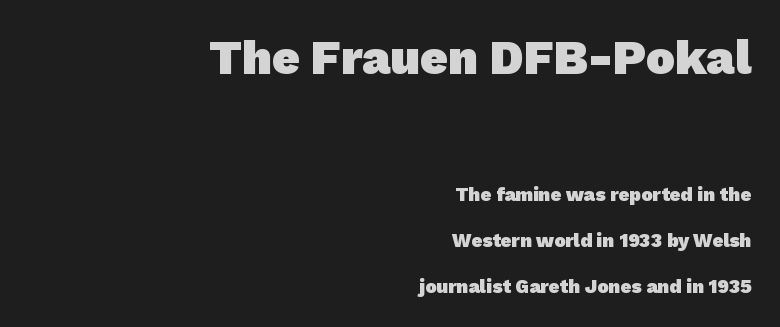
Q: Is the text bold? A: Yes.
Q: Is the typeface a serif or a sans-serif typeface? A: Sans-serif.
Q: Is the text underlined? A: No.
Q: How is the paragraph aligned? A: Right-aligned.
Q: Is the spacing between letters normal or unusually wide? A: Normal.
Q: Is the spacing between lines tight, normal or loose? A: Loose.
Q: Which block of text is set in a larger size, the first (top) or the second (bottom)? A: The first (top) one.
Q: Width (condensed, normal, or wide)? A: Normal.
Q: Stroke contrast? A: Low.
Q: x-height? A: Medium.
Q: Monospaced? A: No.
